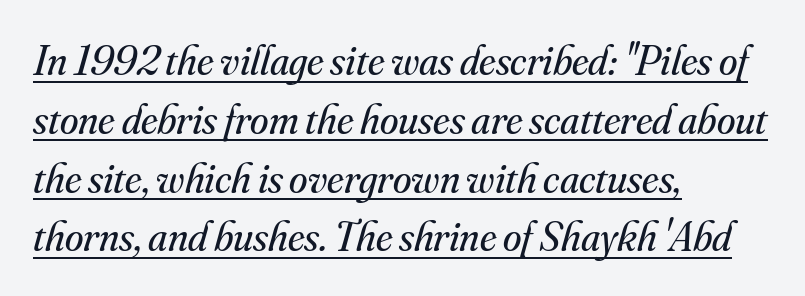
Q: Is the text bold? A: No.
Q: Is the text italic (slanted)? A: Yes, it leans right by about 16 degrees.
Q: Is the typeface a serif or a sans-serif typeface? A: Serif.
Q: Is the text underlined? A: Yes.
Q: How is the paragraph aligned? A: Left-aligned.
Q: Is the spacing between letters normal or unusually wide? A: Normal.
Q: Is the spacing between lines tight, normal or loose? A: Normal.
Q: Width (condensed, normal, or wide)? A: Normal.
Q: Stroke contrast? A: Medium.
Q: x-height? A: Small.
Q: Monospaced? A: No.
